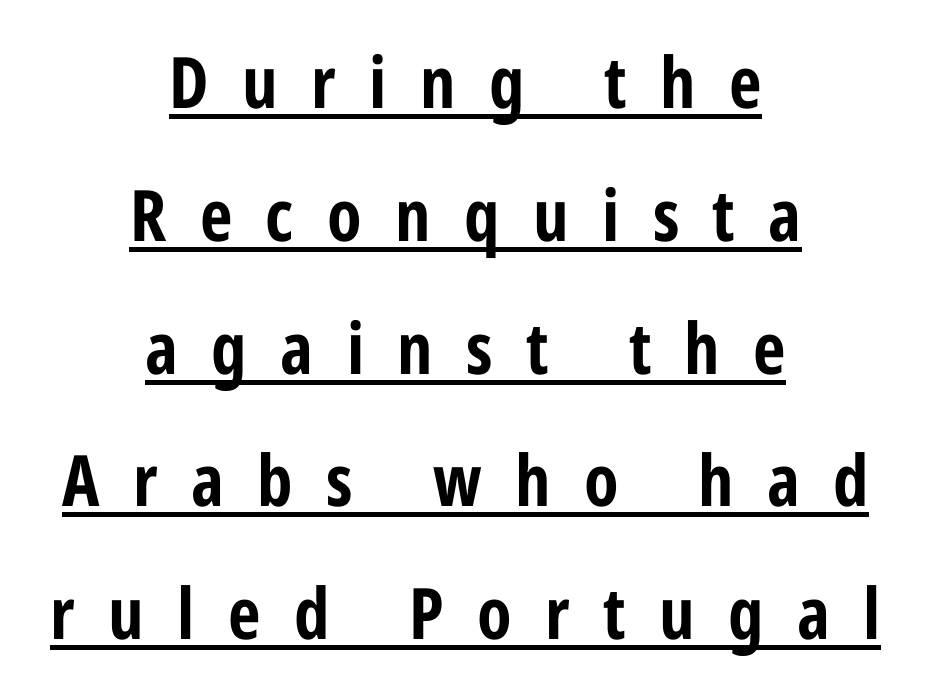
The image shows 71 px condensed sans-serif type, upright; set centered, line spacing 1.87x, unusually wide letter spacing (+0.47 em), underlined; low stroke contrast and a medium x-height.
